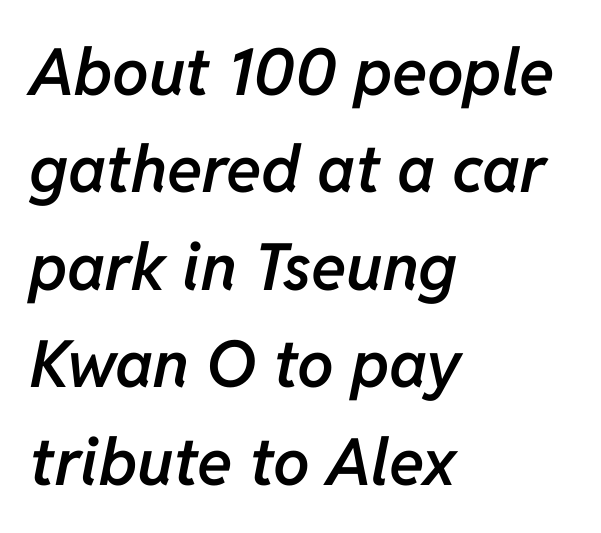
The image shows 65 px semibold type, italic (leaning right); set left-aligned, normal line spacing (1.5x), normal letter spacing, not underlined; low stroke contrast and a medium x-height.
